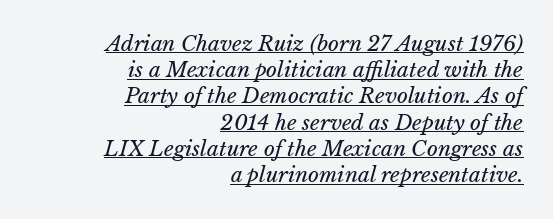
The face used here is rendered with its standard letterfit. The sample's only ornament is a line tracing under the words. Baseline-to-baseline distance is the conventional proportion of letter height. A typesetter would mark this as italic. The strokes are not fattened; the text isn't bold. Does the copy run flush right? Yes — the right margin is perfectly even.
